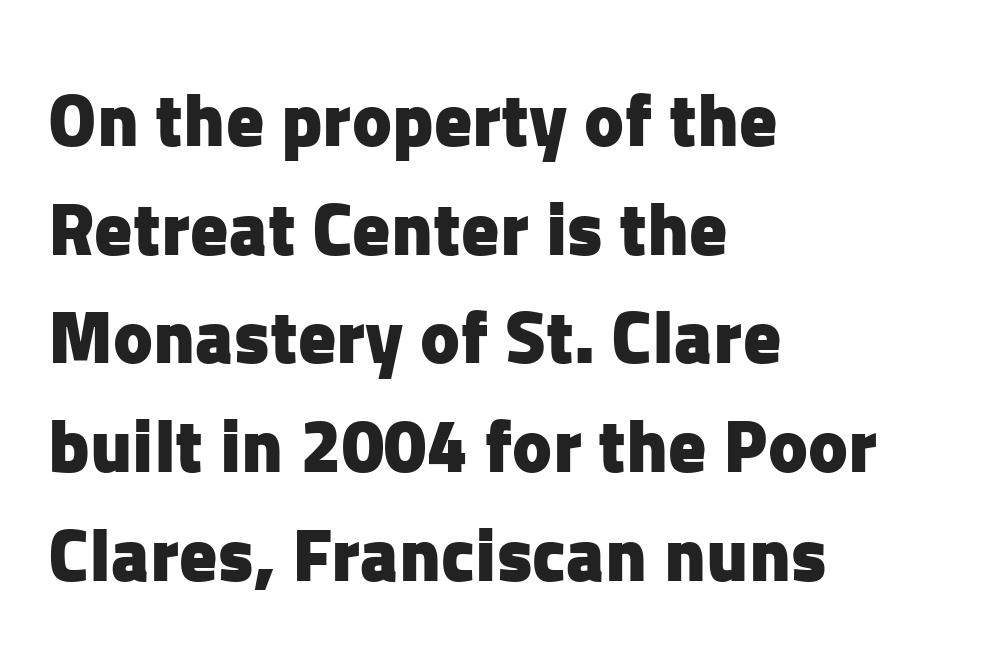
The image shows 75 px heavy sans-serif type, upright; set left-aligned, normal line spacing (1.45x), normal letter spacing, not underlined; low stroke contrast and a medium x-height.
